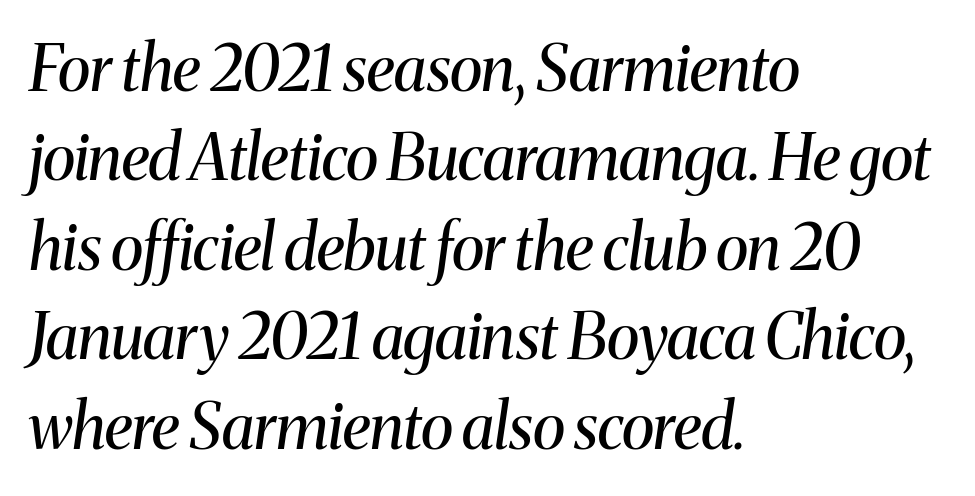
Q: Is the text bold? A: No.
Q: Is the text italic (slanted)? A: Yes, it leans right by about 8 degrees.
Q: Is the typeface a serif or a sans-serif typeface? A: Serif.
Q: Is the text underlined? A: No.
Q: How is the paragraph aligned? A: Left-aligned.
Q: Is the spacing between letters normal or unusually wide? A: Normal.
Q: Is the spacing between lines tight, normal or loose? A: Normal.
Q: Width (condensed, normal, or wide)? A: Normal.
Q: Stroke contrast? A: Medium.
Q: x-height? A: Medium.
Q: Monospaced? A: No.
